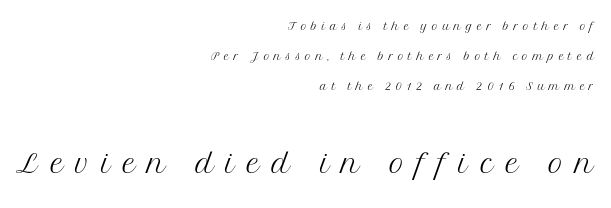
{"serif": "yes", "bold": "no", "weight": "light", "width": "normal", "stroke_contrast": "medium", "x_height": "medium", "monospaced": "no", "underline": "no", "align": "right", "line_spacing_ratio": 1.89, "letter_spacing": "wide", "letter_spacing_em": 0.29, "larger_block": "second", "size_ratio": 2.56, "glyph_px": 41}
